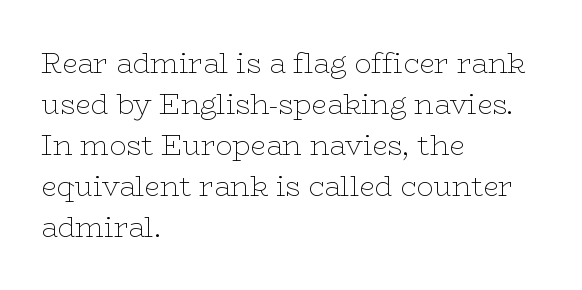
{"serif": "yes", "italic": "no", "bold": "no", "weight": "thin", "width": "wide", "stroke_contrast": "low", "x_height": "medium", "monospaced": "no", "underline": "no", "align": "left", "line_spacing": "normal", "line_spacing_ratio": 1.46, "letter_spacing": "normal", "letter_spacing_em": 0.0, "glyph_px": 28}
